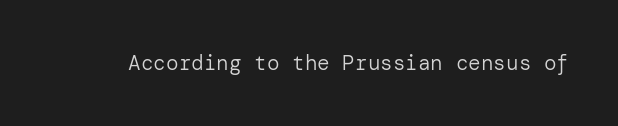
The passage shown is not underscored anywhere. The font's upright variant was chosen for this text. Stems here are at most as thick as an everyday book face. Observe the ordinary spacing: letters are neighbours, not strangers.
